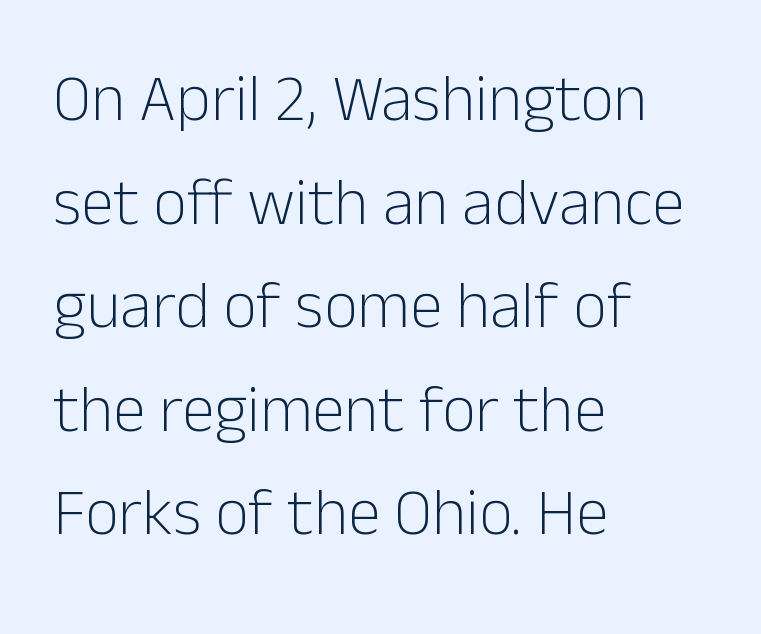
{"serif": "no", "italic": "no", "bold": "no", "weight": "light", "width": "normal", "stroke_contrast": "low", "x_height": "medium", "monospaced": "no", "underline": "no", "align": "left", "line_spacing": "normal", "line_spacing_ratio": 1.57, "letter_spacing": "normal", "letter_spacing_em": 0.0, "glyph_px": 66}
